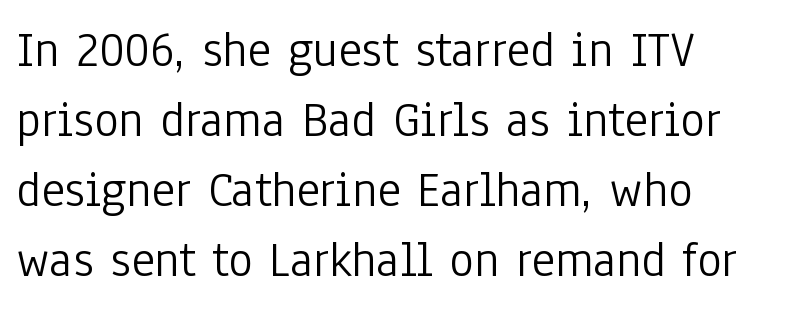
Only glyphs here, with clear space below each row. Students, note that the glyphs here touch the page at normal intervals. The line-height multiplier appears to be the usual default. The font's upright variant was chosen for this text. The rendering shows plain stroke endings on the letterforms — a sans-serif design. Weight: in the light-to-regular range.
